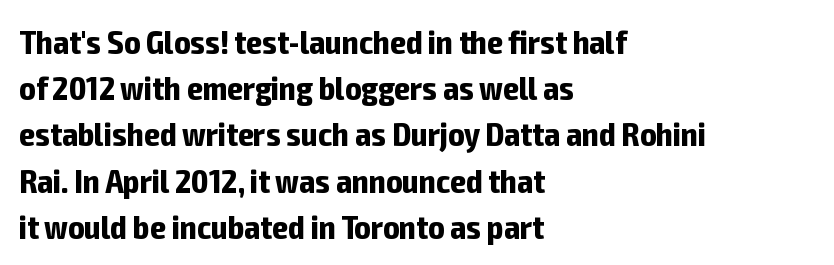
Q: Is the text bold? A: Yes.
Q: Is the text italic (slanted)? A: No, it is upright.
Q: Is the typeface a serif or a sans-serif typeface? A: Sans-serif.
Q: Is the text underlined? A: No.
Q: How is the paragraph aligned? A: Left-aligned.
Q: Is the spacing between letters normal or unusually wide? A: Normal.
Q: Is the spacing between lines tight, normal or loose? A: Normal.
Q: Width (condensed, normal, or wide)? A: Condensed.
Q: Stroke contrast? A: Low.
Q: x-height? A: Medium.
Q: Monospaced? A: No.
